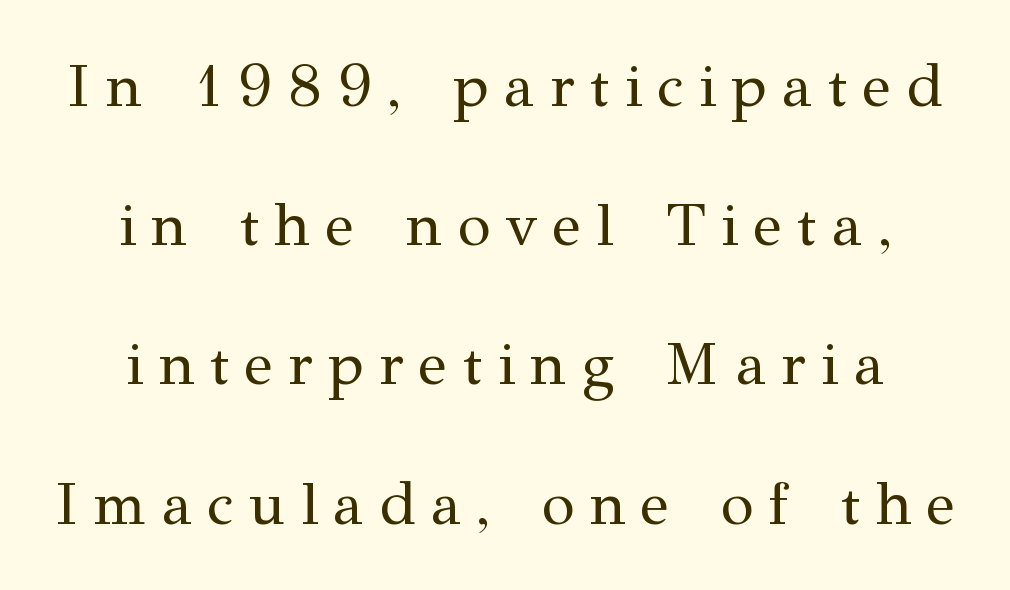
The image shows 60 px regular-weight serif type, upright; set centered, loose line spacing (2.32x), unusually wide letter spacing (+0.26 em), not underlined; medium stroke contrast and a medium x-height.
